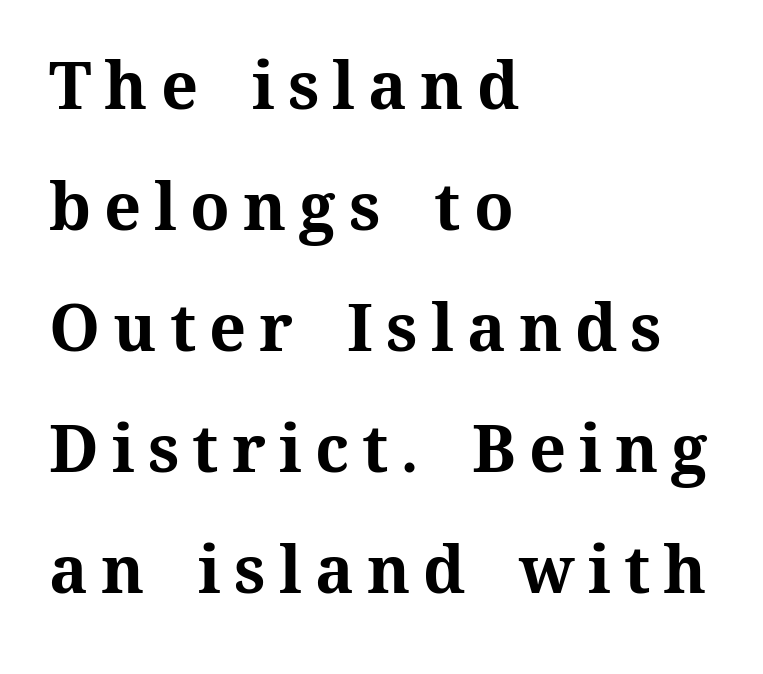
Q: Is the text bold? A: Yes.
Q: Is the text italic (slanted)? A: No, it is upright.
Q: Is the text underlined? A: No.
Q: How is the paragraph aligned? A: Left-aligned.
Q: Is the spacing between letters normal or unusually wide? A: Unusually wide.
Q: Width (condensed, normal, or wide)? A: Normal.
Q: Stroke contrast? A: Medium.
Q: x-height? A: Medium.
Q: Monospaced? A: No.
